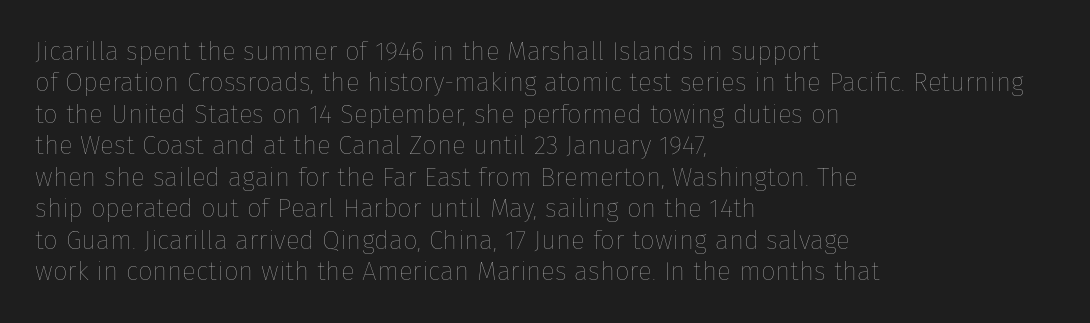
The image shows 26 px text type, upright; set left-aligned, line spacing 1.21x, normal letter spacing, not underlined.
